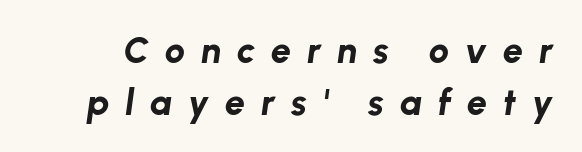
{"italic": "yes", "lean": "right", "slant_degrees": 8, "bold": "yes", "weight": "bold", "width": "normal", "stroke_contrast": "low", "x_height": "medium", "monospaced": "no", "underline": "no", "line_spacing": "normal", "line_spacing_ratio": 1.44, "letter_spacing": "wide", "letter_spacing_em": 0.44, "glyph_px": 36}
